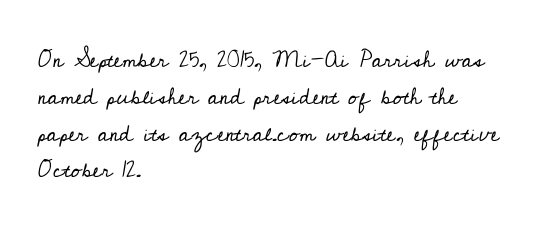
Q: Is the text bold? A: No.
Q: Is the text italic (slanted)? A: Yes.
Q: Is the text underlined? A: No.
Q: How is the paragraph aligned? A: Left-aligned.
Q: Is the spacing between letters normal or unusually wide? A: Normal.
Q: Is the spacing between lines tight, normal or loose? A: Normal.
